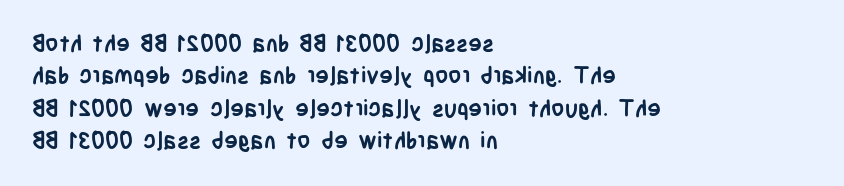
The image shows 23 px bold type, upright; set left-aligned, normal line spacing (1.41x), normal letter spacing, not underlined.
